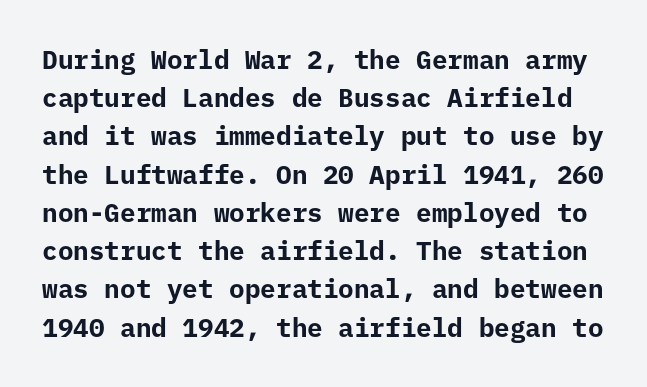
{"italic": "no", "bold": "yes", "underline": "no", "line_spacing": "normal", "line_spacing_ratio": 1.47, "letter_spacing": "normal", "letter_spacing_em": 0.0, "glyph_px": 26}
